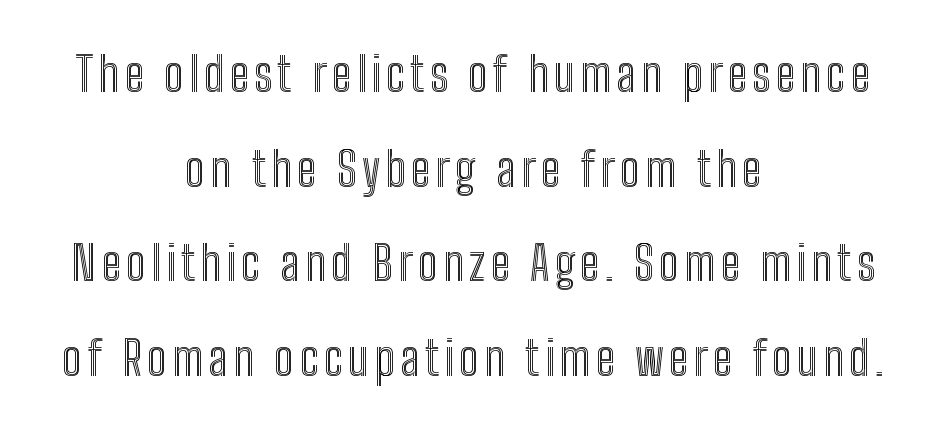
The image shows 48 px condensed type, upright; set centered, loose line spacing (1.97x), not underlined; a medium x-height.
